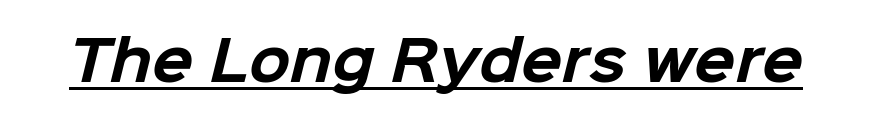
{"serif": "no", "bold": "yes", "weight": "bold", "width": "normal", "stroke_contrast": "low", "x_height": "medium", "monospaced": "no", "underline": "yes", "letter_spacing": "normal", "letter_spacing_em": 0.0, "glyph_px": 54}
